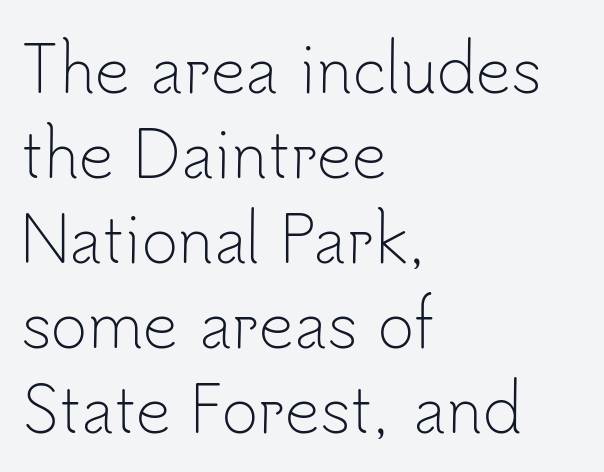
Q: Is the text bold? A: No.
Q: Is the text italic (slanted)? A: No, it is upright.
Q: Is the typeface a serif or a sans-serif typeface? A: Sans-serif.
Q: Is the text underlined? A: No.
Q: How is the paragraph aligned? A: Left-aligned.
Q: Is the spacing between letters normal or unusually wide? A: Normal.
Q: Is the spacing between lines tight, normal or loose? A: Normal.
Q: Width (condensed, normal, or wide)? A: Normal.
Q: Stroke contrast? A: Low.
Q: x-height? A: Small.
Q: Monospaced? A: No.
